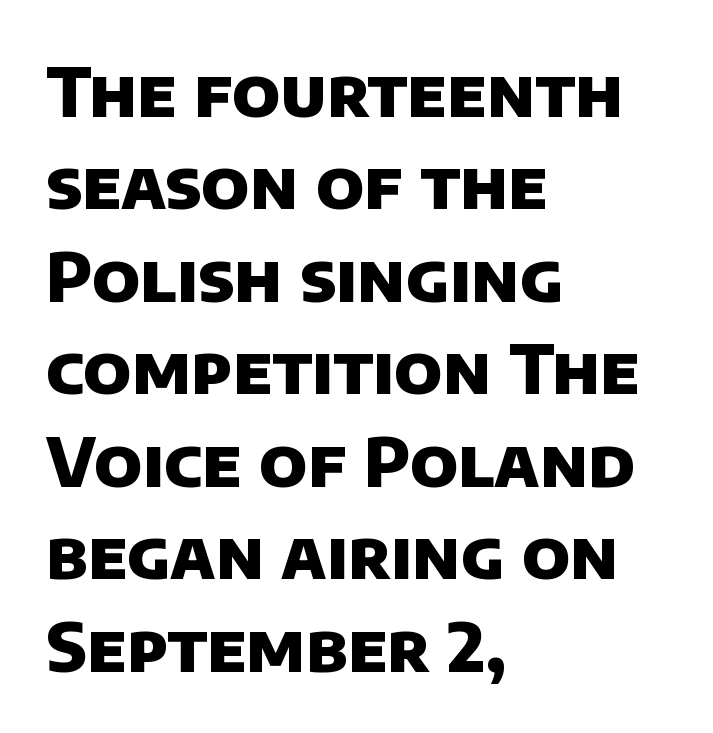
{"serif": "no", "bold": "yes", "weight": "heavy", "width": "normal", "stroke_contrast": "low", "x_height": "large", "monospaced": "no", "underline": "no", "align": "left", "line_spacing": "normal", "line_spacing_ratio": 1.36, "letter_spacing": "normal", "letter_spacing_em": 0.0, "glyph_px": 68}
